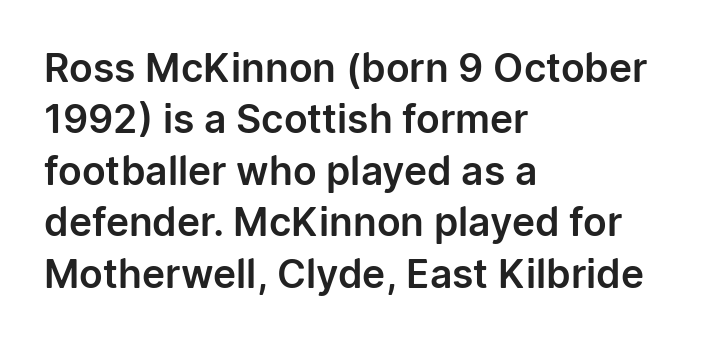
Q: Is the text italic (slanted)? A: No, it is upright.
Q: Is the typeface a serif or a sans-serif typeface? A: Sans-serif.
Q: Is the text underlined? A: No.
Q: How is the paragraph aligned? A: Left-aligned.
Q: Is the spacing between letters normal or unusually wide? A: Normal.
Q: Is the spacing between lines tight, normal or loose? A: Normal.
Q: Width (condensed, normal, or wide)? A: Normal.
Q: Stroke contrast? A: Low.
Q: x-height? A: Medium.
Q: Monospaced? A: No.
